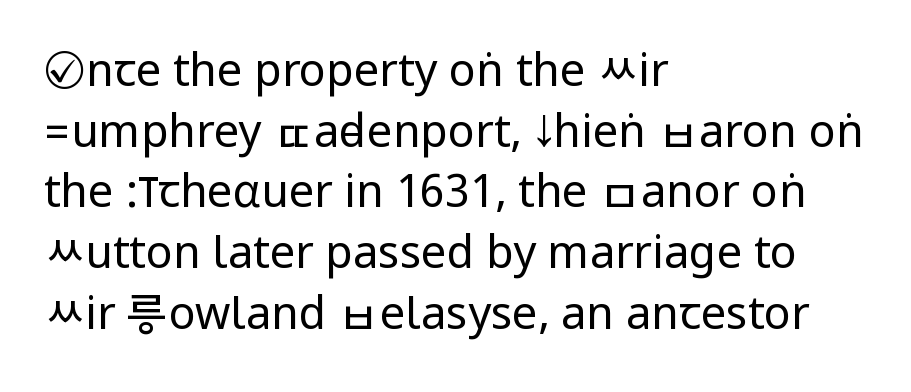
{"serif": "no", "italic": "no", "bold": "no", "weight": "regular", "width": "condensed", "stroke_contrast": "low", "underline": "no", "align": "left", "line_spacing": "normal", "line_spacing_ratio": 1.35, "letter_spacing": "normal", "letter_spacing_em": 0.0, "glyph_px": 45}
